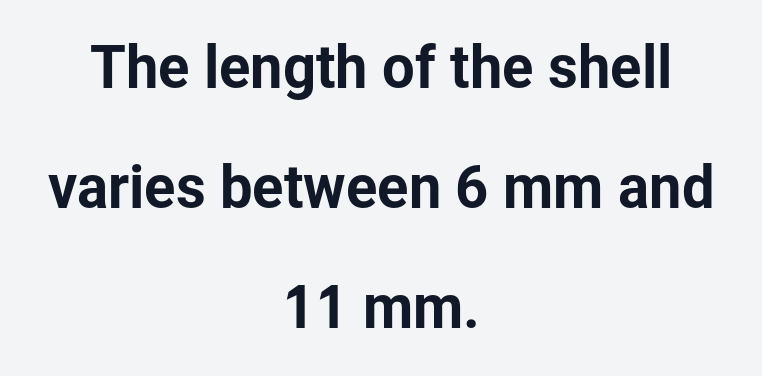
{"serif": "no", "italic": "no", "width": "normal", "stroke_contrast": "low", "x_height": "medium", "monospaced": "no", "underline": "no", "align": "center", "line_spacing": "loose", "line_spacing_ratio": 2.07, "letter_spacing": "normal", "letter_spacing_em": 0.0, "glyph_px": 58}
